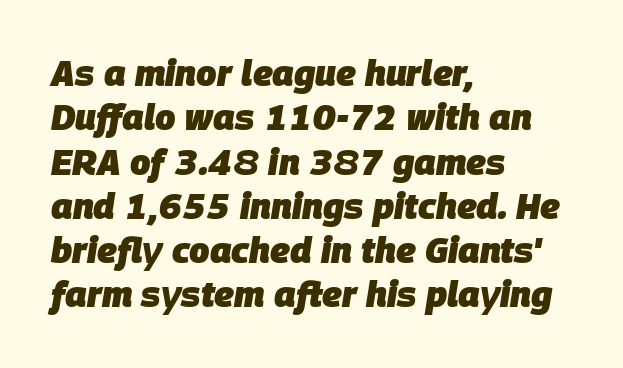
{"italic": "yes", "lean": "right", "slant_degrees": 9, "bold": "yes", "weight": "heavy", "width": "normal", "stroke_contrast": "low", "x_height": "large", "monospaced": "no", "underline": "no", "align": "left", "line_spacing_ratio": 1.23, "letter_spacing": "normal", "letter_spacing_em": 0.0, "glyph_px": 36}
